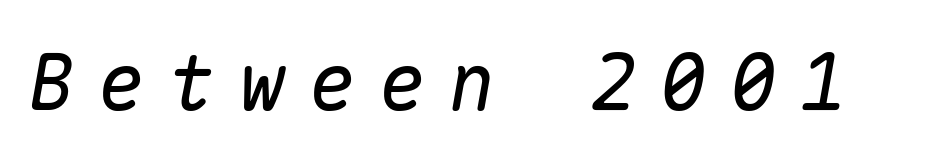
Characters are canted at an angle relative to the baseline's perpendicular. Spacing verdict: monospaced, one width for all characters. The passage shown is not underscored anywhere. Tracking here is generous; glyphs stand well apart from one another.
